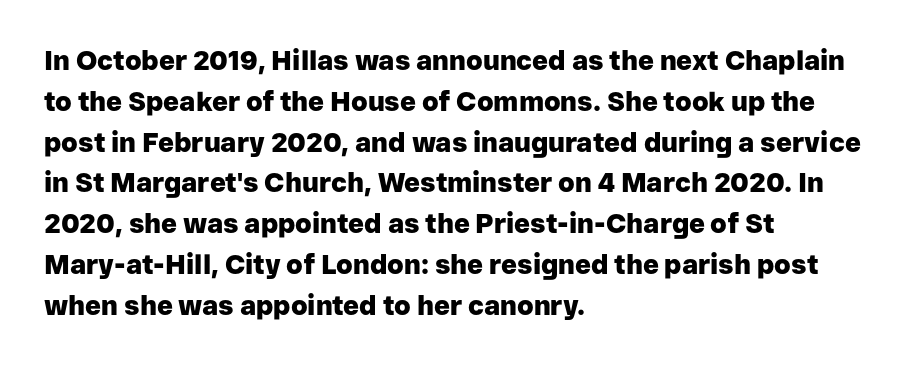
This is the regular roman posture of the typeface. Regarding leading, the lines here are spaced in the standard way. Heft: maximum for text — a bold. The specimen omits any rule beneath the text block's lines.
